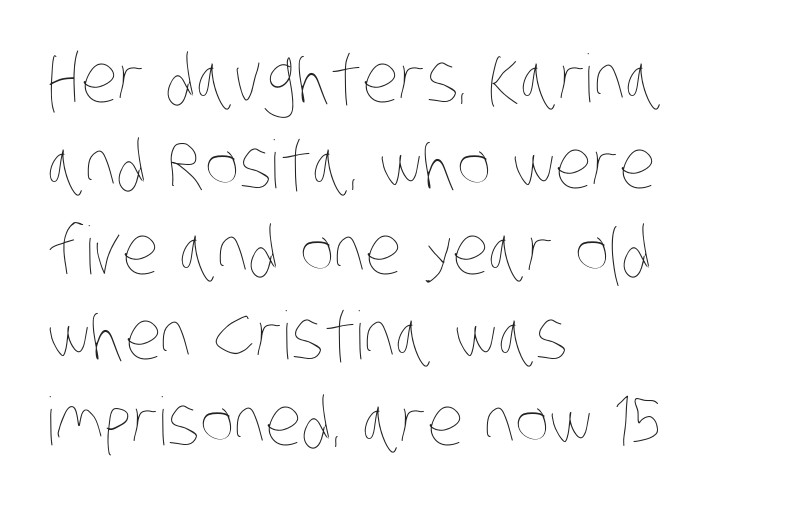
A typesetter would call this proportional, since set widths differ per character. Reading down the block, your eye returns to a fixed left position each line. Descenders hang freely into open space. Students, note that the glyphs here touch the page at normal intervals. The vertical gap from one line to the next is medium.
